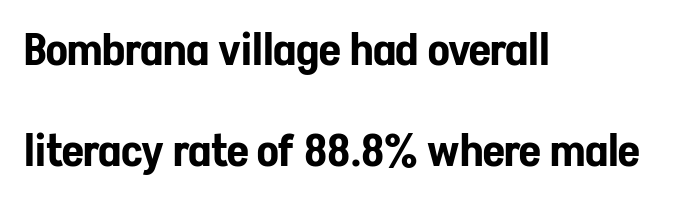
{"serif": "no", "italic": "no", "width": "condensed", "stroke_contrast": "low", "x_height": "medium", "monospaced": "no", "underline": "no", "align": "left", "line_spacing": "loose", "line_spacing_ratio": 2.24, "letter_spacing": "normal", "letter_spacing_em": 0.0, "glyph_px": 45}
